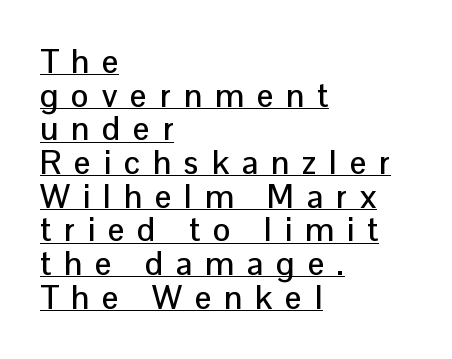
{"serif": "no", "italic": "no", "width": "normal", "stroke_contrast": "low", "x_height": "medium", "monospaced": "no", "underline": "yes", "align": "left", "line_spacing": "tight", "line_spacing_ratio": 1.02, "letter_spacing": "wide", "letter_spacing_em": 0.39, "glyph_px": 33}
